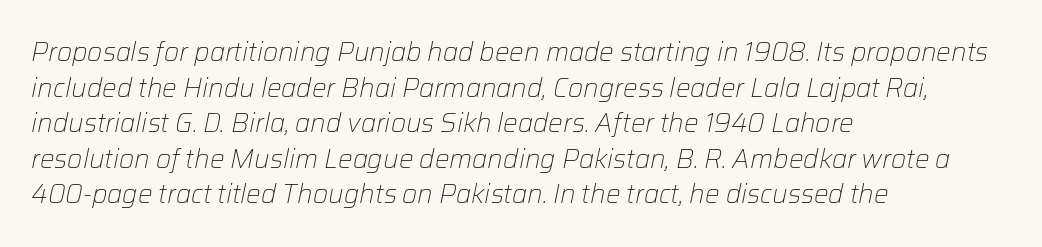
Does the leading feel generous? No, just average. Short note: letters normally spaced. The face looks like a standard text weight, possibly lighter. Short and long lines alike share a common starting point at left. A bare baseline throughout the passage.
